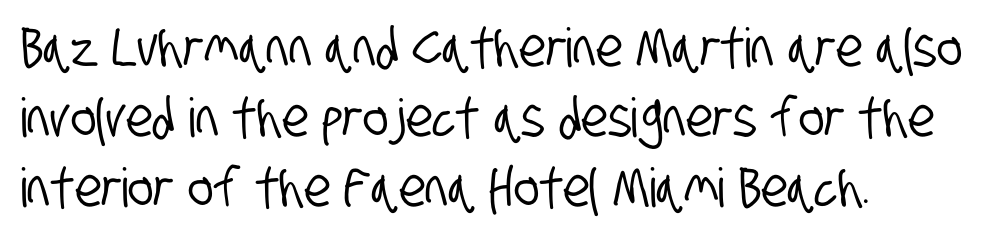
{"serif": "no", "width": "condensed", "stroke_contrast": "low", "x_height": "large", "monospaced": "no", "underline": "no", "align": "left", "line_spacing": "normal", "line_spacing_ratio": 1.3, "letter_spacing": "normal", "letter_spacing_em": 0.0, "glyph_px": 54}
